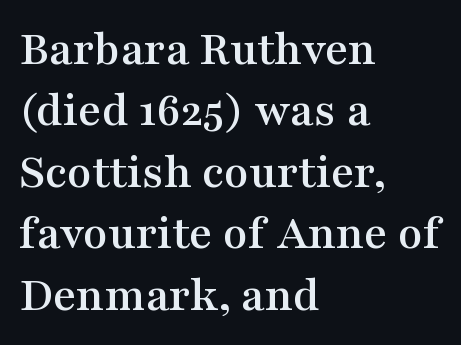
The space beneath each line is pristine and unruled. This sample uses a serif face. Proportional: the letters do not fall into vertical columns. Line beginnings align vertically; line endings do not.
